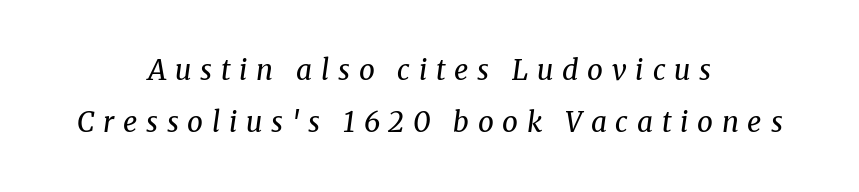
The image shows 28 px regular-weight serif type, italic (leaning right); set centered, line spacing 1.85x, unusually wide letter spacing (+0.31 em), not underlined; medium stroke contrast and a medium x-height.
